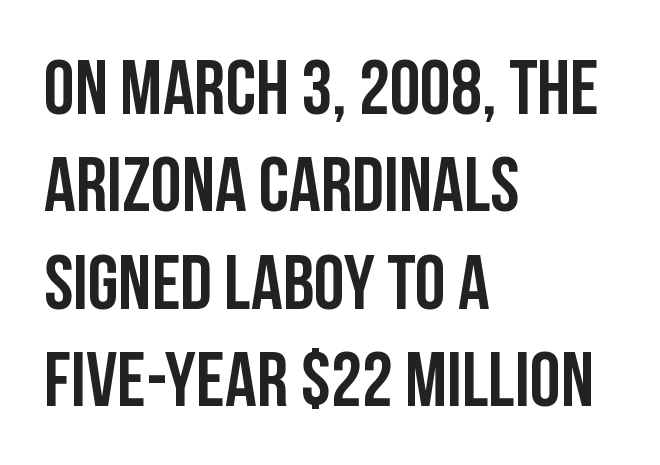
{"serif": "no", "italic": "no", "width": "condensed", "stroke_contrast": "low", "x_height": "large", "monospaced": "no", "underline": "no", "align": "left", "line_spacing": "normal", "line_spacing_ratio": 1.25, "letter_spacing": "normal", "letter_spacing_em": 0.0, "glyph_px": 78}
